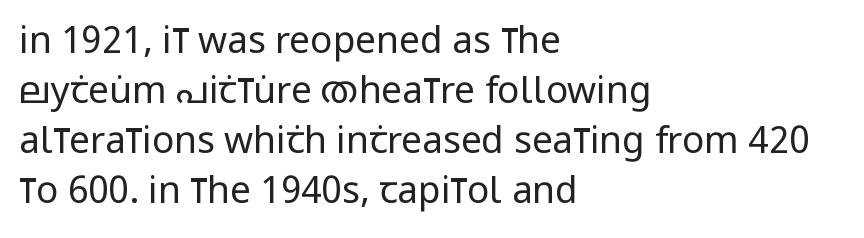
Q: Is the text bold? A: No.
Q: Is the text italic (slanted)? A: No, it is upright.
Q: Is the typeface a serif or a sans-serif typeface? A: Sans-serif.
Q: Is the text underlined? A: No.
Q: How is the paragraph aligned? A: Left-aligned.
Q: Is the spacing between letters normal or unusually wide? A: Normal.
Q: Is the spacing between lines tight, normal or loose? A: Normal.
Q: Width (condensed, normal, or wide)? A: Condensed.
Q: Stroke contrast? A: Low.
Q: x-height? A: Large.
Q: Monospaced? A: No.
